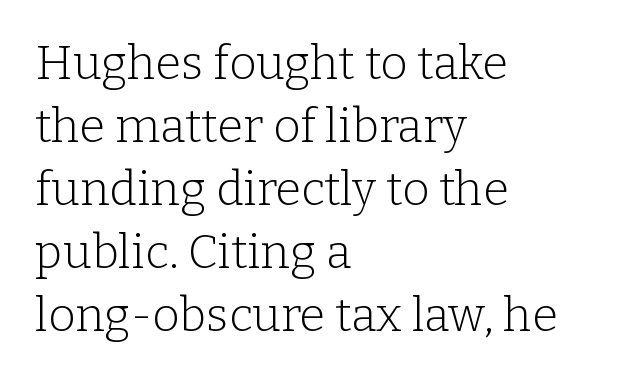
Regarding serifs, this sample has them. Compared with a typical body face, this is equally light or lighter still. The rendering anchors every line to the left-hand side. The specimen reads as upright at a glance. A typesetter would call this leading conventional body-copy spacing. Each row of text sits above clean, open space.
